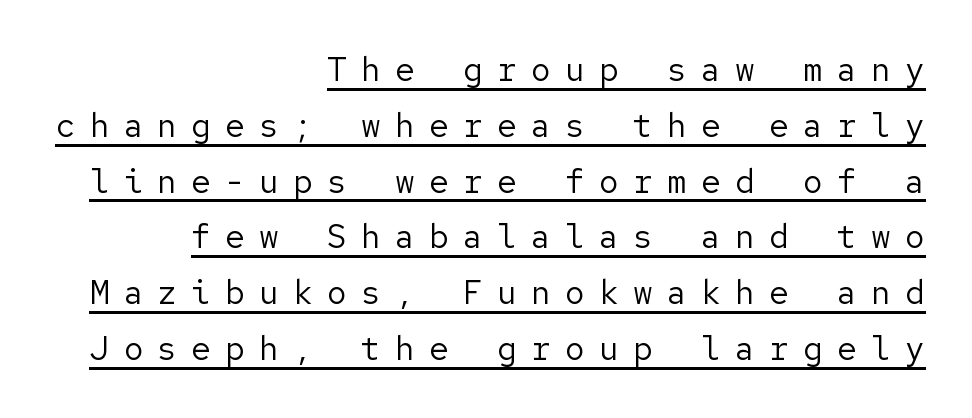
You could only call the tracking loose — the letters float apart. Italic: no, the glyphs are upright roman. Right-aligned paragraph, ragged on the left. The specimen includes a rule beneath the text block's lines. Vertically, the passage feels balanced, rows spaced as you'd expect. I'd call this a sans setting — the letters go barefoot.
